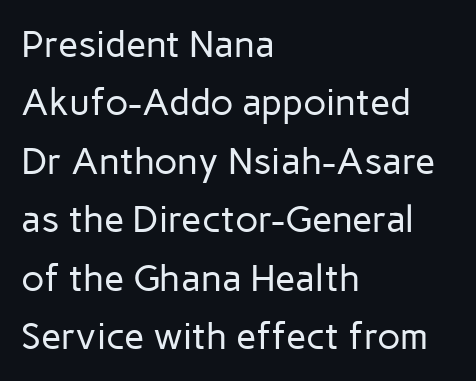
The image shows 37 px regular-weight sans-serif type, upright; set left-aligned, normal line spacing (1.58x), normal letter spacing, not underlined; low stroke contrast and a medium x-height.
